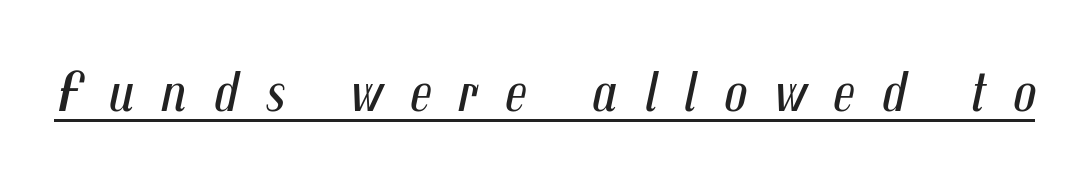
The image shows 58 px regular-weight, condensed type, italic (leaning right); set unusually wide letter spacing (+0.46 em), underlined; medium stroke contrast and a medium x-height.
